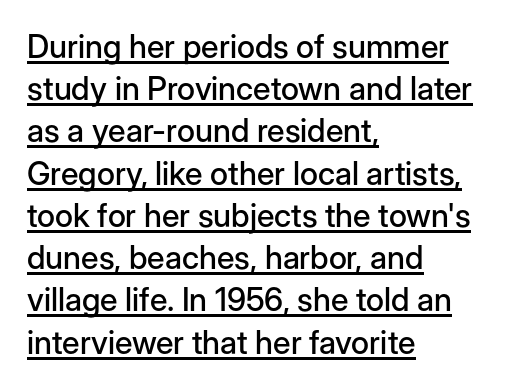
The lines sit at an ordinary, default distance from one another. Does the lettering tilt? It doesn't — this is upright. Inter-character spacing is left at the font's built-in metrics. The letters advance in unequal steps, a hallmark of proportional type. What kind of face is this? One without serifs — a sans. This rendering features underlined lettering.
